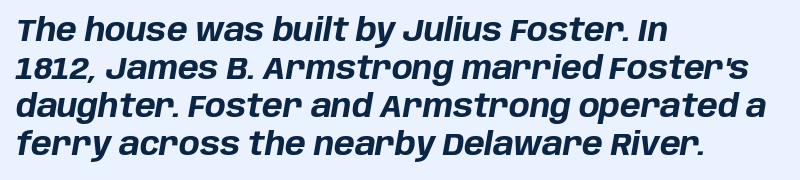
The image shows 31 px bold type, italic (leaning right); set left-aligned, line spacing 1.23x, normal letter spacing, not underlined; low stroke contrast and a large x-height.
